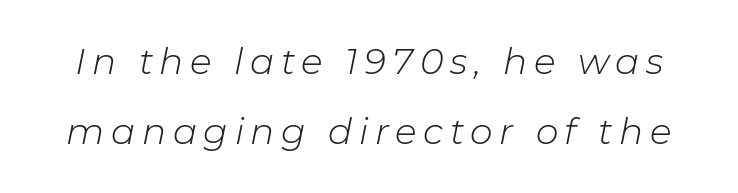
The image shows 36 px light type, italic (leaning right); set loose line spacing (1.94x), not underlined; low stroke contrast and a medium x-height.
